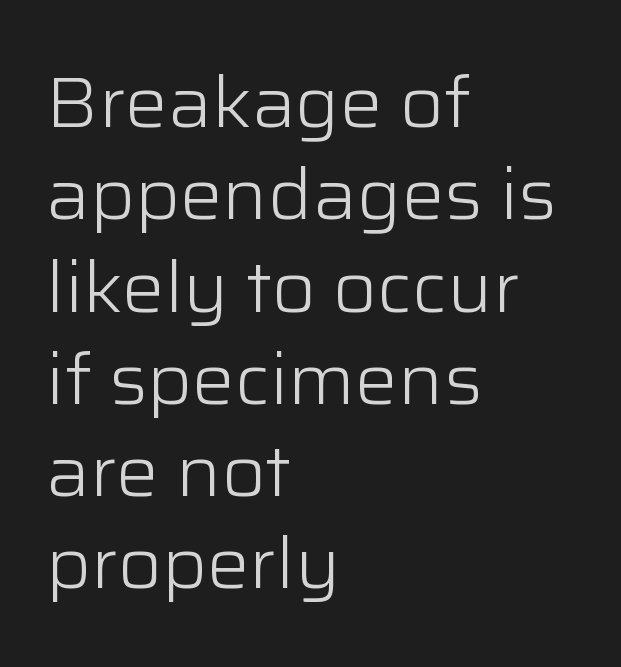
The space directly below the letters is spotless. The axis of the letterforms is exactly vertical. The lines sit at an ordinary, default distance from one another. The text block is weighted toward the left margin, trailing off unevenly rightward. The typeface has the unassuming heft of standard copy or less.
